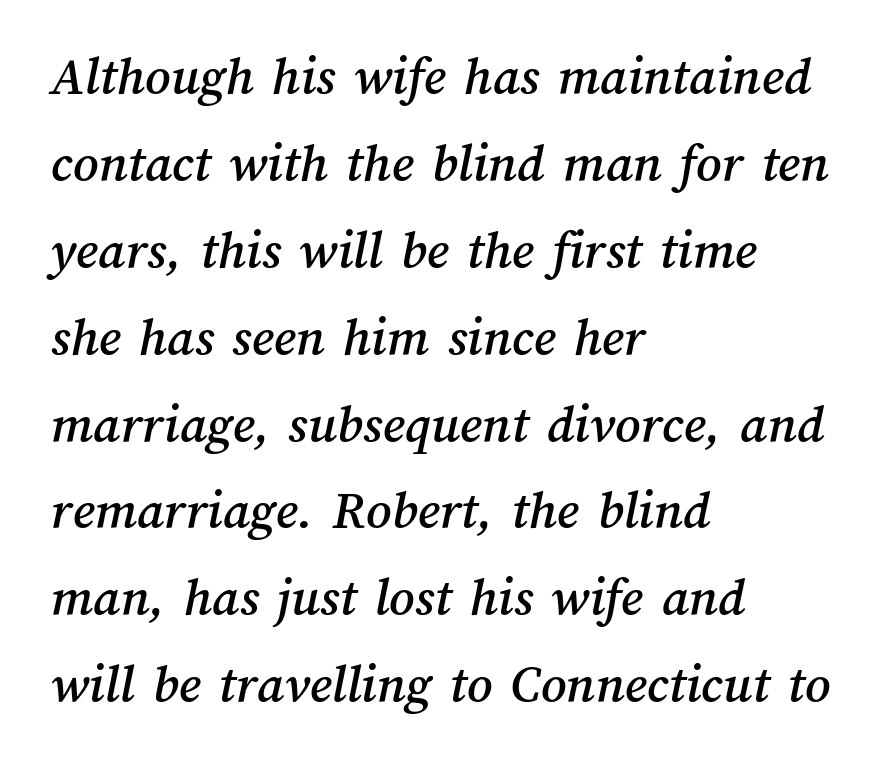
The image shows 55 px text type; set left-aligned, normal line spacing (1.58x), normal letter spacing, not underlined; medium stroke contrast and a medium x-height.
